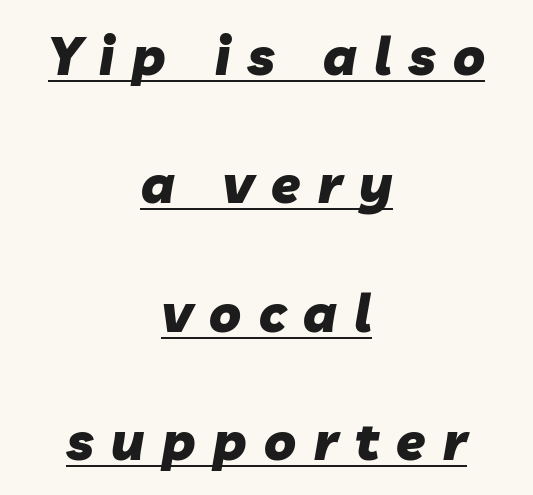
{"italic": "yes", "lean": "right", "slant_degrees": 10, "bold": "yes", "weight": "heavy", "width": "normal", "stroke_contrast": "low", "x_height": "medium", "monospaced": "no", "underline": "yes", "align": "center", "line_spacing": "loose", "line_spacing_ratio": 2.42, "letter_spacing": "wide", "letter_spacing_em": 0.33, "glyph_px": 53}
